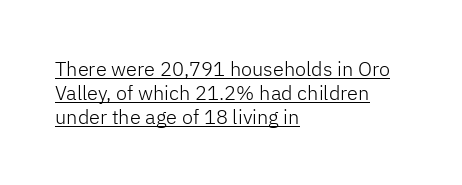
Stems here are at most as thick as an everyday book face. A rule runs beneath these lines of type. Left-aligned paragraph, ragged on the right. The passage shown has conventional tracking throughout. No italicization has been applied; the sample stays upright.
